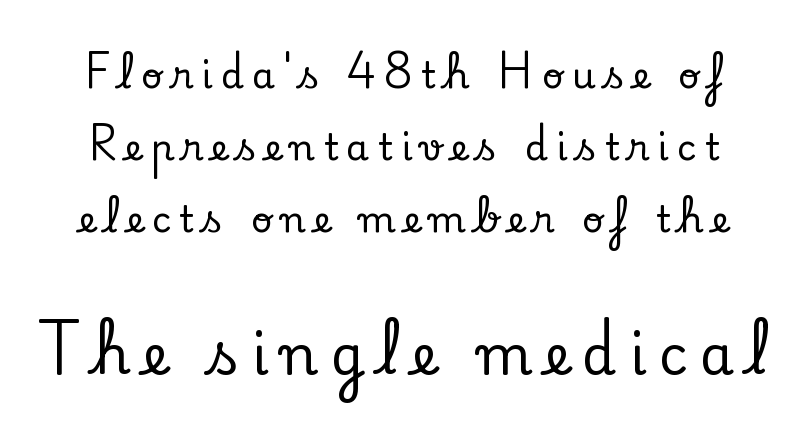
The image shows 55 px text type, upright; set loose line spacing (1.95x), unusually wide letter spacing (+0.23 em), not underlined; the second (bottom) block is 1.49x larger; low stroke contrast and a small x-height.
